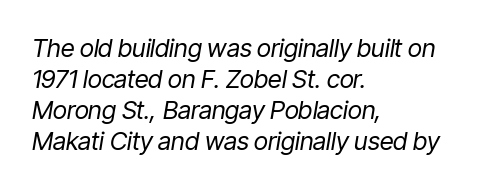
The space directly below the letters is spotless. Is the type slanted? Yes — the strokes lean at a clear angle. Typeset ragged right — the left edge is the straight one. No chunkiness to these letters — they're not bold. This rendering leaves character spacing at its baseline value.
